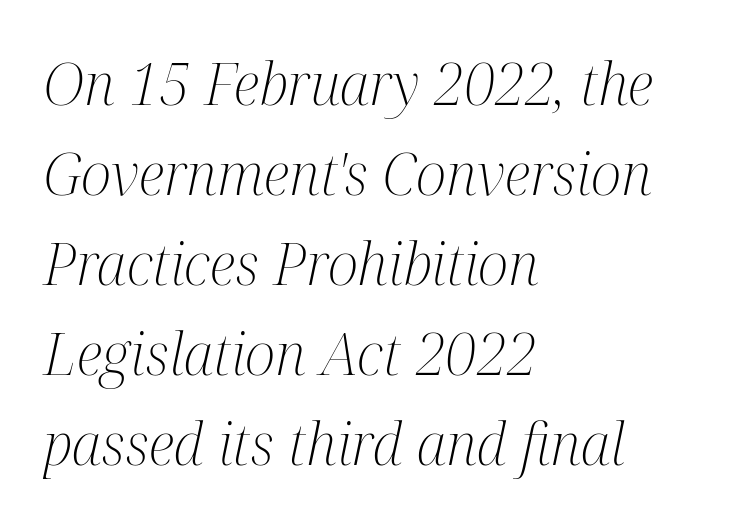
The image shows 58 px light, condensed serif type, italic (leaning right); set left-aligned, normal line spacing (1.55x), normal letter spacing, not underlined; medium stroke contrast and a medium x-height.
